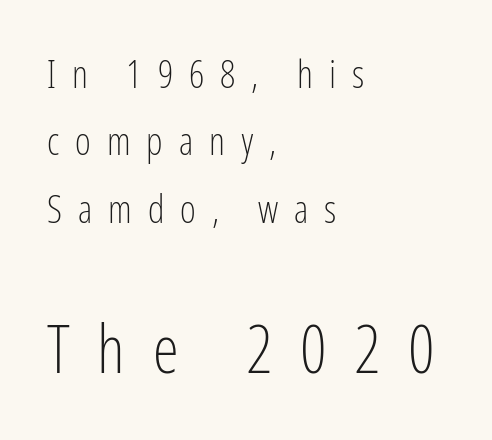
The image shows 66 px light, condensed sans-serif type, upright; set left-aligned, line spacing 1.77x, unusually wide letter spacing (+0.42 em), not underlined; the second (bottom) block is 1.74x larger; low stroke contrast and a medium x-height.
